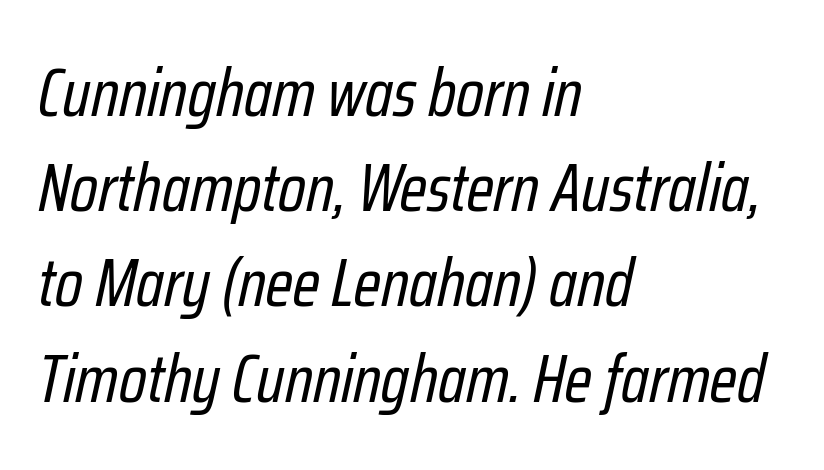
{"italic": "yes", "lean": "right", "slant_degrees": 12, "bold": "no", "weight": "regular", "width": "condensed", "stroke_contrast": "low", "x_height": "medium", "monospaced": "no", "underline": "no", "align": "left", "line_spacing": "normal", "line_spacing_ratio": 1.4, "letter_spacing": "normal", "letter_spacing_em": 0.0, "glyph_px": 68}
